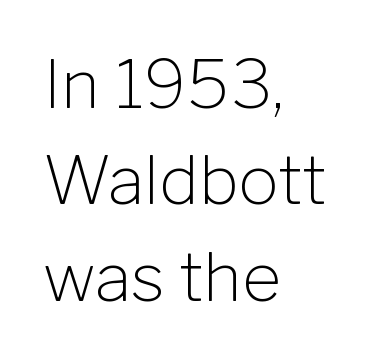
{"serif": "no", "italic": "no", "bold": "no", "weight": "light", "width": "normal", "stroke_contrast": "low", "x_height": "medium", "monospaced": "no", "underline": "no", "align": "left", "line_spacing": "normal", "line_spacing_ratio": 1.44, "letter_spacing": "normal", "letter_spacing_em": 0.0, "glyph_px": 67}
